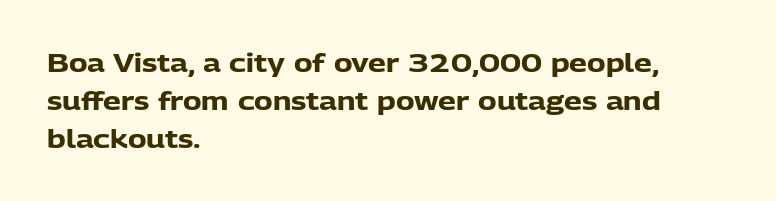
Q: Is the text bold? A: Yes.
Q: Is the text italic (slanted)? A: No, it is upright.
Q: Is the text underlined? A: No.
Q: How is the paragraph aligned? A: Left-aligned.
Q: Is the spacing between letters normal or unusually wide? A: Normal.
Q: Is the spacing between lines tight, normal or loose? A: Normal.
